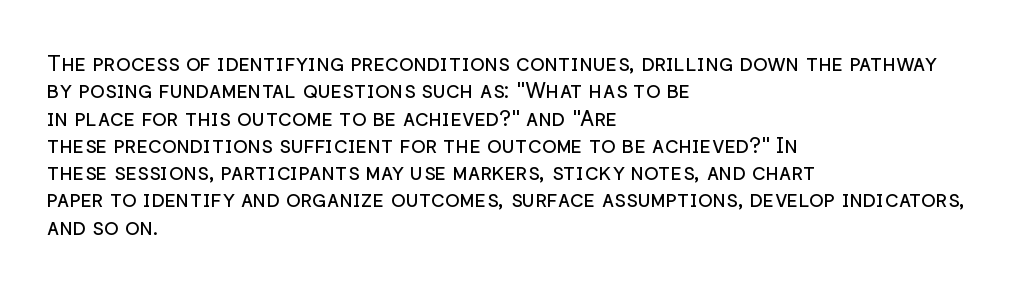
{"italic": "no", "bold": "no", "underline": "no", "align": "left", "line_spacing_ratio": 1.24, "letter_spacing": "normal", "letter_spacing_em": 0.0, "glyph_px": 22}
